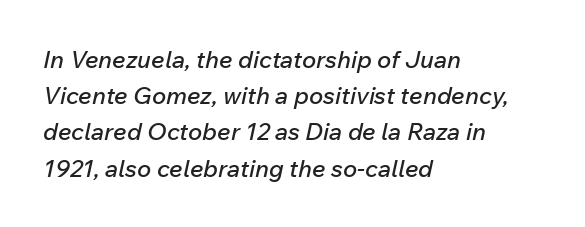
Notice how the passage keeps a crisp vertical edge on the left only. This rendering leaves character spacing at its baseline value. This block has exactly the height ordinary leading produces. Words float on clear page, feet unadorned.
